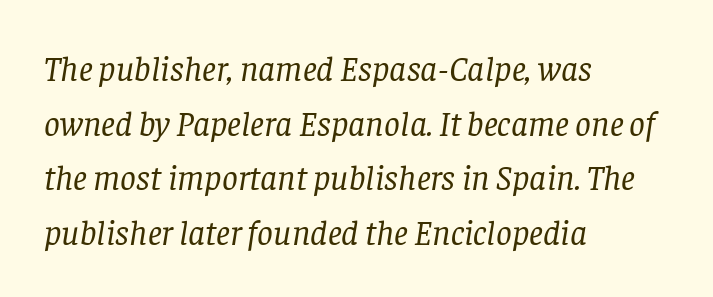
The image shows 35 px regular-weight serif type, italic (leaning right); set left-aligned, normal line spacing (1.56x), normal letter spacing, not underlined; low stroke contrast and a large x-height.
